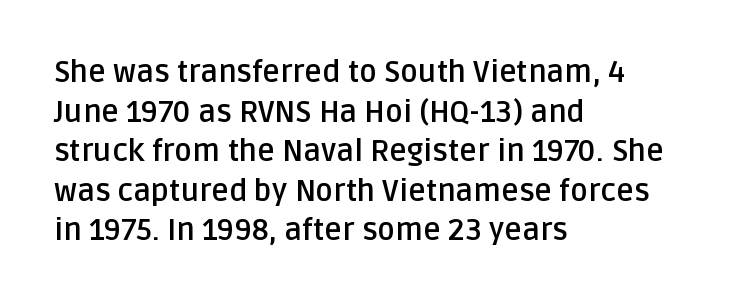
Q: Is the text bold? A: Yes.
Q: Is the text italic (slanted)? A: No, it is upright.
Q: Is the typeface a serif or a sans-serif typeface? A: Sans-serif.
Q: Is the text underlined? A: No.
Q: How is the paragraph aligned? A: Left-aligned.
Q: Is the spacing between letters normal or unusually wide? A: Normal.
Q: Is the spacing between lines tight, normal or loose? A: Normal.
Q: Width (condensed, normal, or wide)? A: Normal.
Q: Stroke contrast? A: Low.
Q: x-height? A: Large.
Q: Monospaced? A: No.
